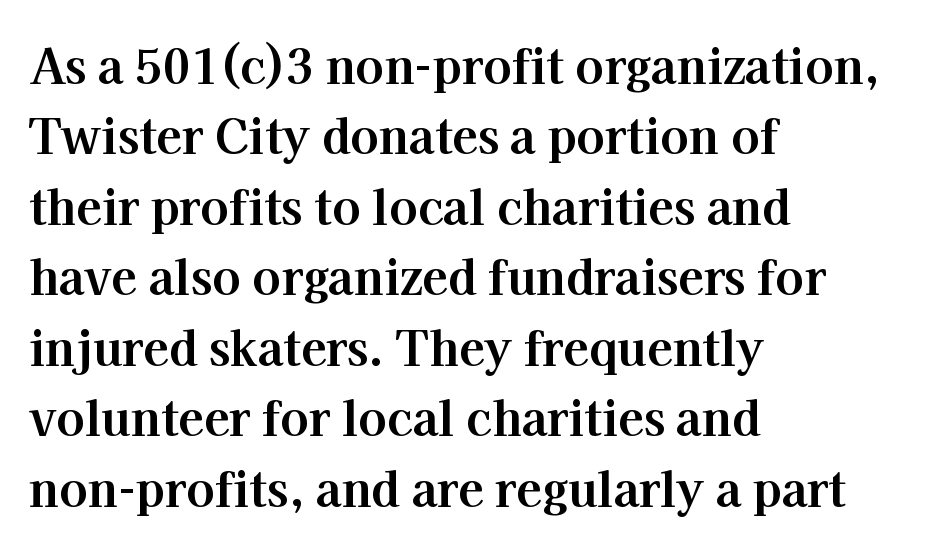
{"serif": "yes", "italic": "no", "bold": "yes", "weight": "bold", "width": "normal", "stroke_contrast": "high", "x_height": "medium", "monospaced": "no", "underline": "no", "align": "left", "line_spacing": "normal", "line_spacing_ratio": 1.5, "letter_spacing": "normal", "letter_spacing_em": 0.0, "glyph_px": 47}
